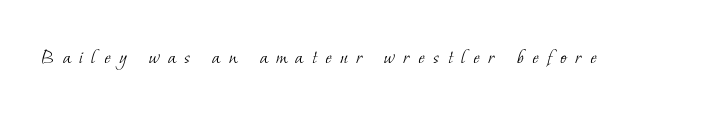
{"bold": "no", "underline": "no", "letter_spacing": "wide", "letter_spacing_em": 0.38, "glyph_px": 22}
